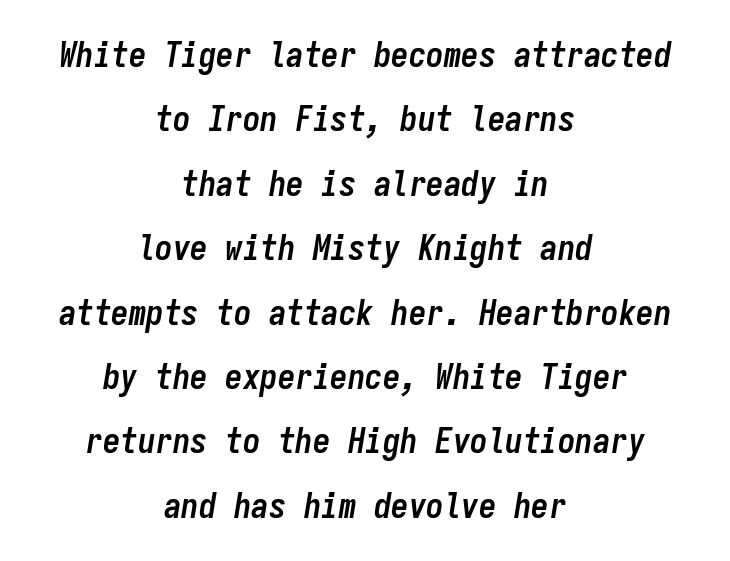
{"italic": "yes", "lean": "right", "slant_degrees": 9, "bold": "yes", "weight": "semibold", "width": "condensed", "stroke_contrast": "low", "x_height": "medium", "monospaced": "yes", "underline": "no", "align": "center", "line_spacing_ratio": 1.84, "letter_spacing": "normal", "letter_spacing_em": 0.0, "glyph_px": 35}
